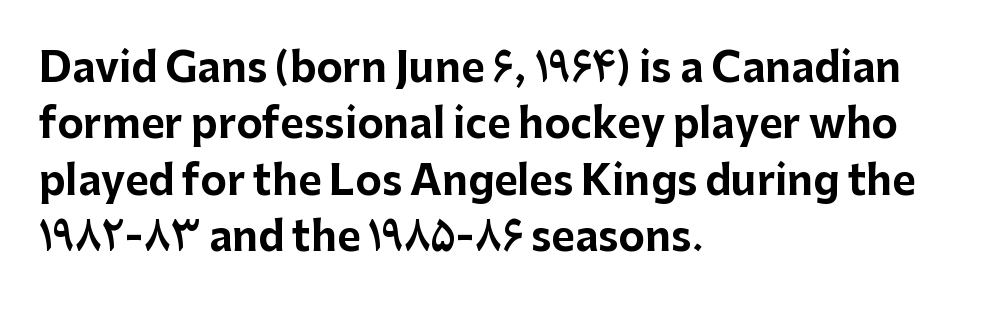
The image shows 40 px bold sans-serif type, upright; set left-aligned, normal line spacing (1.41x), normal letter spacing, not underlined; low stroke contrast and a medium x-height.
